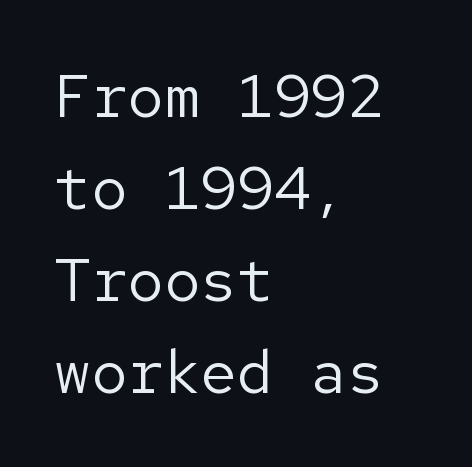
{"serif": "no", "italic": "no", "bold": "no", "weight": "regular", "width": "normal", "stroke_contrast": "low", "x_height": "medium", "underline": "no", "align": "left", "line_spacing": "normal", "line_spacing_ratio": 1.51, "letter_spacing": "normal", "letter_spacing_em": 0.0, "glyph_px": 61}
